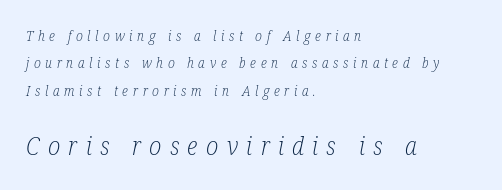
One-word summary of the alignment: left. Scale increases going downward across the two blocks. Each new line begins a long way beneath the previous one. An italicized treatment has been applied to the whole sample. Think standard paragraph weight, or any step lighter than that. Short note: letters widely spaced.
